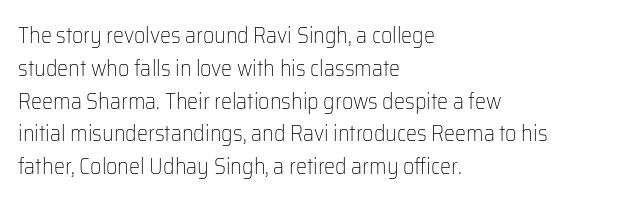
Q: Is the text bold? A: No.
Q: Is the text italic (slanted)? A: No, it is upright.
Q: Is the text underlined? A: No.
Q: How is the paragraph aligned? A: Left-aligned.
Q: Is the spacing between letters normal or unusually wide? A: Normal.
Q: Is the spacing between lines tight, normal or loose? A: Normal.
